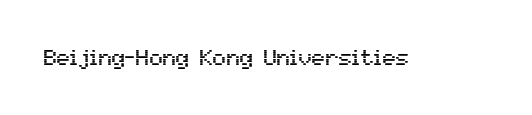
The image shows 22 px text type, upright; set normal letter spacing, not underlined.
